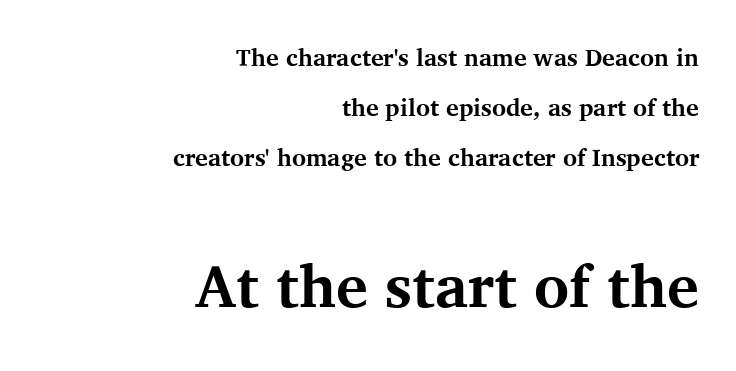
The image shows 60 px bold serif type, upright; set right-aligned, loose line spacing (2.08x), normal letter spacing, not underlined; the second (bottom) block is 2.5x larger; medium stroke contrast and a medium x-height.
